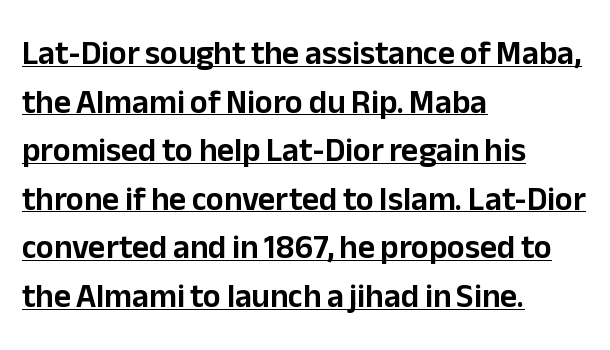
The image shows 33 px sans-serif type, upright; set left-aligned, normal line spacing (1.47x), normal letter spacing, underlined; low stroke contrast and a medium x-height.
